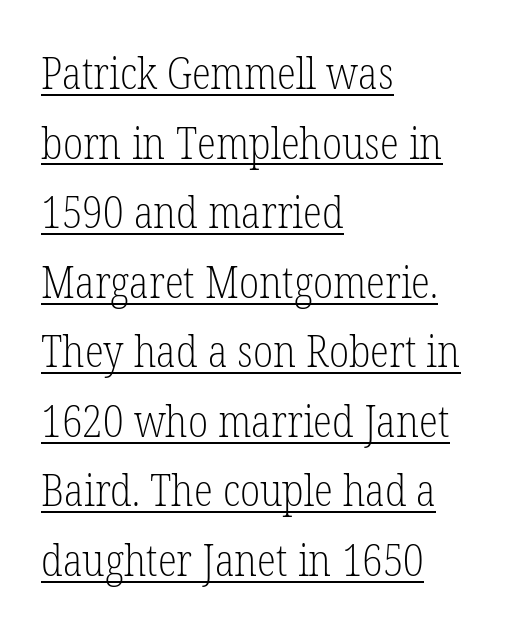
Notice how the stems are strictly vertical — no italics here. Think standard paragraph weight, or any step lighter than that. Leftover space on each line is placed entirely after the last word. The type is set solid horizontally, with unmodified tracking. The letters carry serifs — small finishing strokes at the ends of their stems. This sample keeps an unexceptional amount of space between lines.
